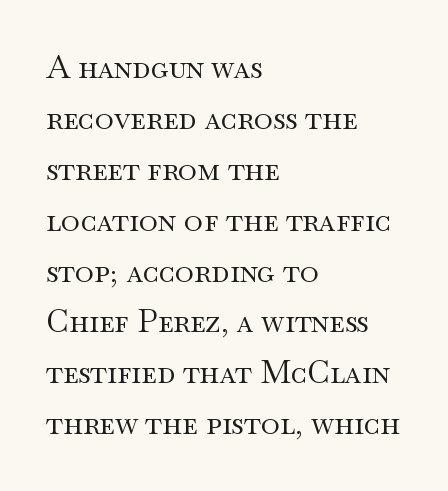
Varying glyph widths throughout — classic text-font behaviour. Italic: no, the glyphs are upright roman. In CSS terms this would be text-align: left. Nobody drew a line under any word here. Unbolded letterforms with no extra heft.
